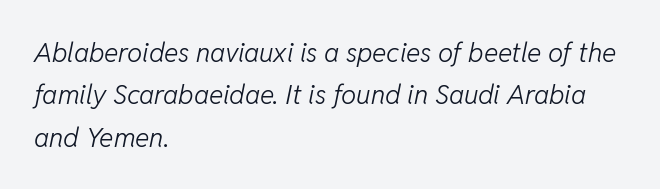
It's the slanting kind of type. Honestly, there is no underline to notice here at all. Regular leading. This rendering leaves character spacing at its baseline value. Teacher's note: observe the even left margin — that is flush-left alignment.
